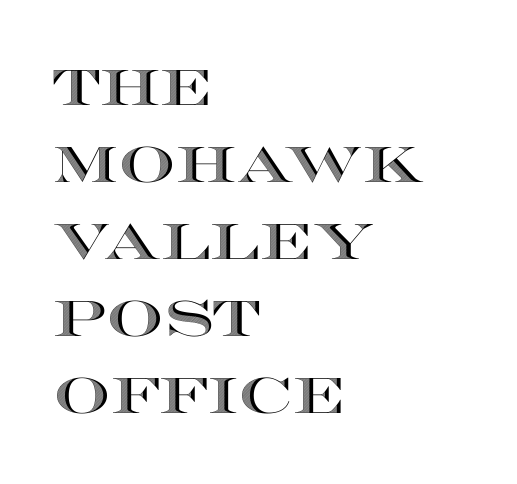
Each row of text sits above clean, open space. You could not count columns in this text — the font is proportionally spaced. Normally led — the rows are evenly, conventionally spaced. Is the letter spacing exaggerated? No — it looks like the ordinary default. One-word summary of the alignment: left.
